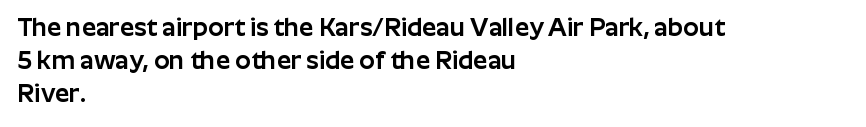
The image shows 25 px text type, upright; set left-aligned, normal line spacing (1.33x), normal letter spacing, not underlined.
